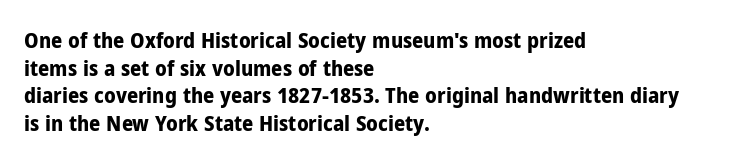
Q: Is the text bold? A: Yes.
Q: Is the text italic (slanted)? A: No, it is upright.
Q: Is the text underlined? A: No.
Q: How is the paragraph aligned? A: Left-aligned.
Q: Is the spacing between letters normal or unusually wide? A: Normal.
Q: Is the spacing between lines tight, normal or loose? A: Normal.
